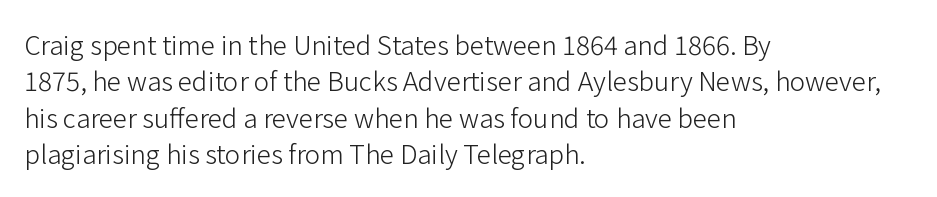
{"italic": "no", "bold": "no", "underline": "no", "align": "left", "line_spacing": "normal", "line_spacing_ratio": 1.4, "letter_spacing": "normal", "letter_spacing_em": 0.0, "glyph_px": 26}
